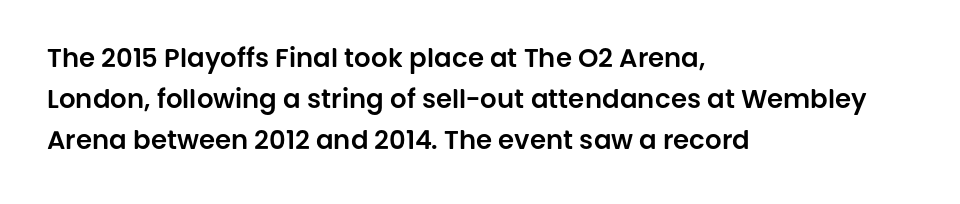
The image shows 26 px text type, upright; set left-aligned, normal line spacing (1.58x), normal letter spacing, not underlined.
